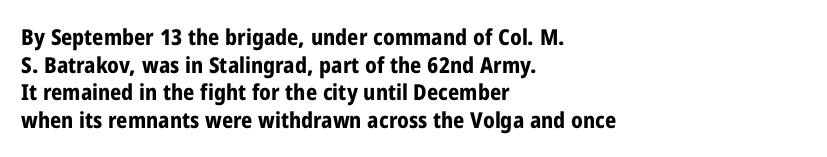
These words are printed bold, with thick strokes throughout. The string is rendered with underlining switched off. What's the leading like? Ordinary, nothing unusual. Tracking value appears to be zero — textbook default spacing. This rendering uses left alignment, leaving the right contour irregular. Every stem runs plumb, perpendicular to the baseline.
